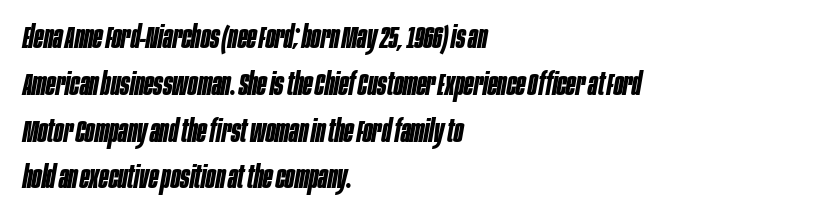
{"italic": "yes", "lean": "right", "slant_degrees": 10, "bold": "yes", "weight": "bold", "width": "condensed", "stroke_contrast": "low", "x_height": "large", "monospaced": "no", "underline": "no", "align": "left", "line_spacing": "normal", "line_spacing_ratio": 1.51, "letter_spacing": "normal", "letter_spacing_em": 0.0, "glyph_px": 31}
